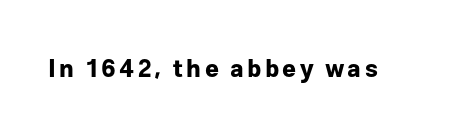
Q: Is the text bold? A: Yes.
Q: Is the text italic (slanted)? A: No, it is upright.
Q: Is the text underlined? A: No.
